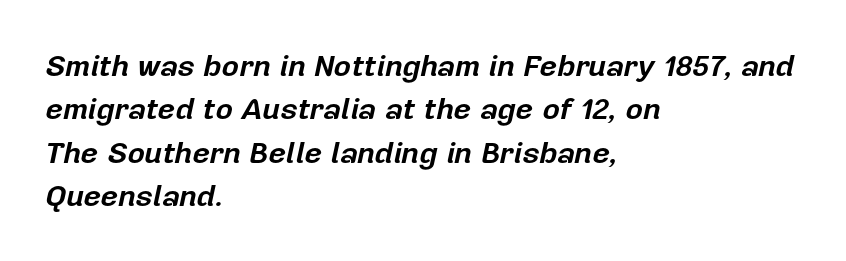
{"italic": "yes", "lean": "right", "slant_degrees": 12, "bold": "yes", "weight": "bold", "width": "normal", "stroke_contrast": "low", "x_height": "medium", "monospaced": "no", "underline": "no", "align": "left", "line_spacing": "normal", "line_spacing_ratio": 1.45, "letter_spacing": "normal", "letter_spacing_em": 0.0, "glyph_px": 30}
